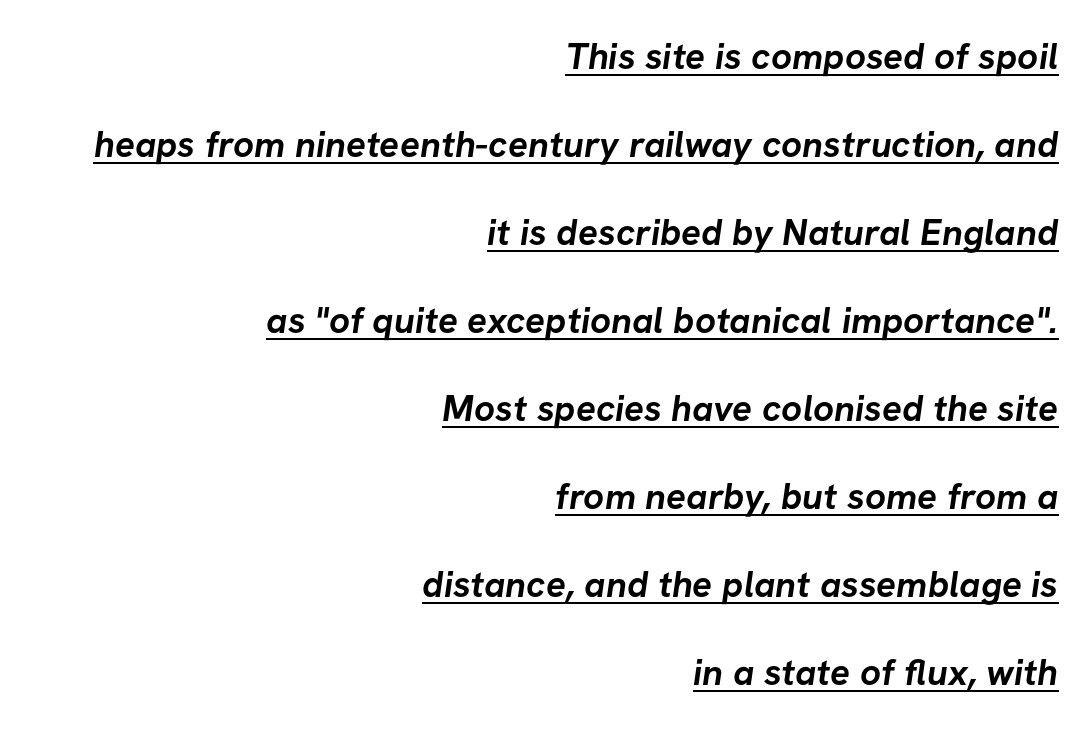
The image shows 37 px semibold sans-serif type; set right-aligned, loose line spacing (2.38x), normal letter spacing, underlined; low stroke contrast and a medium x-height.
